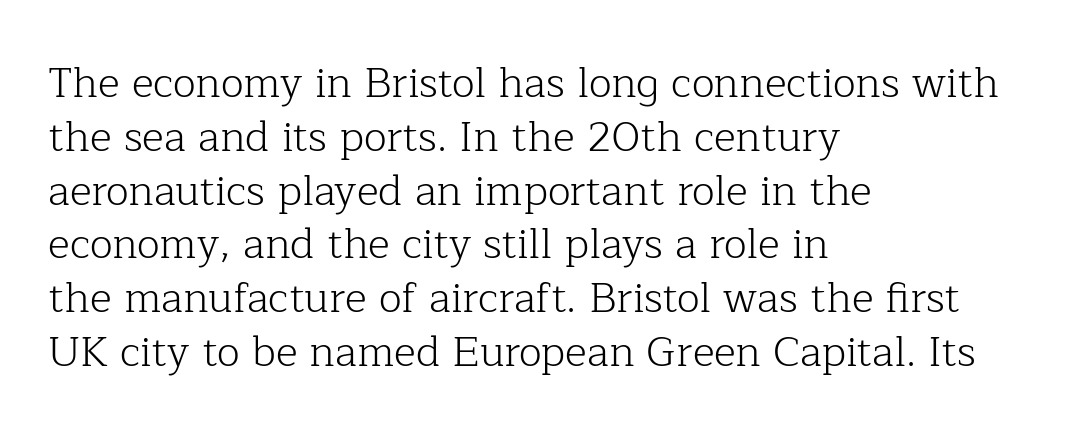
These lines are rendered in a variable-pitch font. Do the letters lean? They stand straight. The area under the type is left untouched. Tracking here is standard; glyphs follow each other at the usual distance.
